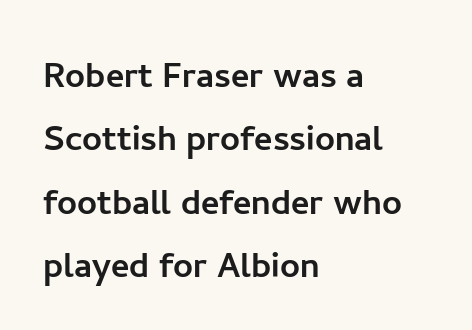
{"serif": "no", "italic": "no", "width": "normal", "stroke_contrast": "low", "x_height": "medium", "monospaced": "no", "underline": "no", "align": "left", "line_spacing": "normal", "line_spacing_ratio": 1.44, "letter_spacing": "normal", "letter_spacing_em": 0.0, "glyph_px": 44}
